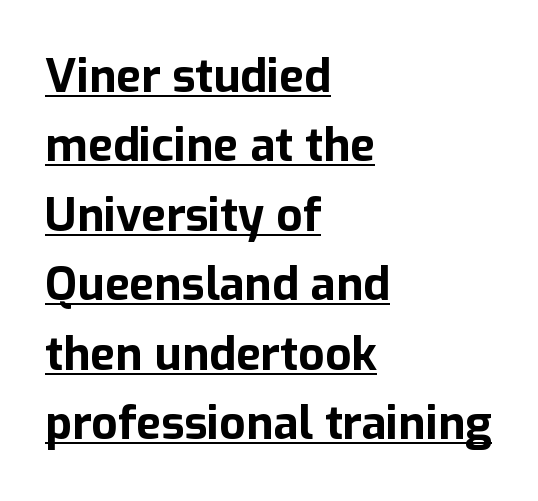
{"serif": "no", "italic": "no", "bold": "yes", "weight": "bold", "width": "normal", "stroke_contrast": "low", "x_height": "medium", "monospaced": "no", "underline": "yes", "align": "left", "line_spacing": "normal", "line_spacing_ratio": 1.51, "letter_spacing": "normal", "letter_spacing_em": 0.0, "glyph_px": 46}
